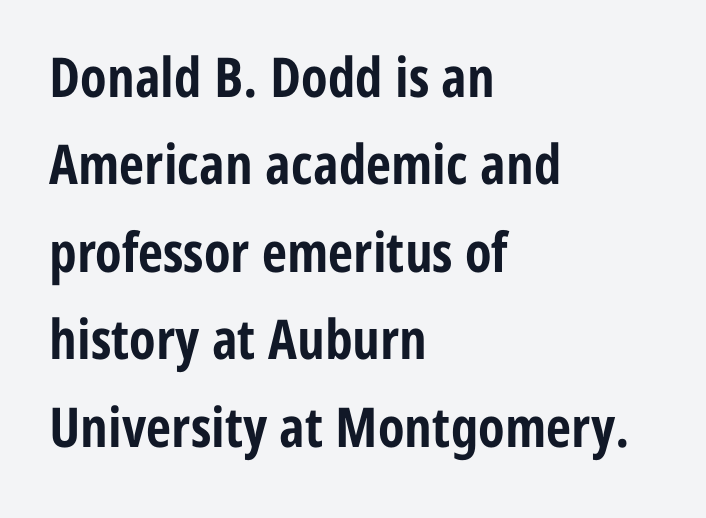
The image shows 55 px bold, condensed sans-serif type, upright; set left-aligned, normal line spacing (1.59x), normal letter spacing, not underlined; low stroke contrast and a medium x-height.
